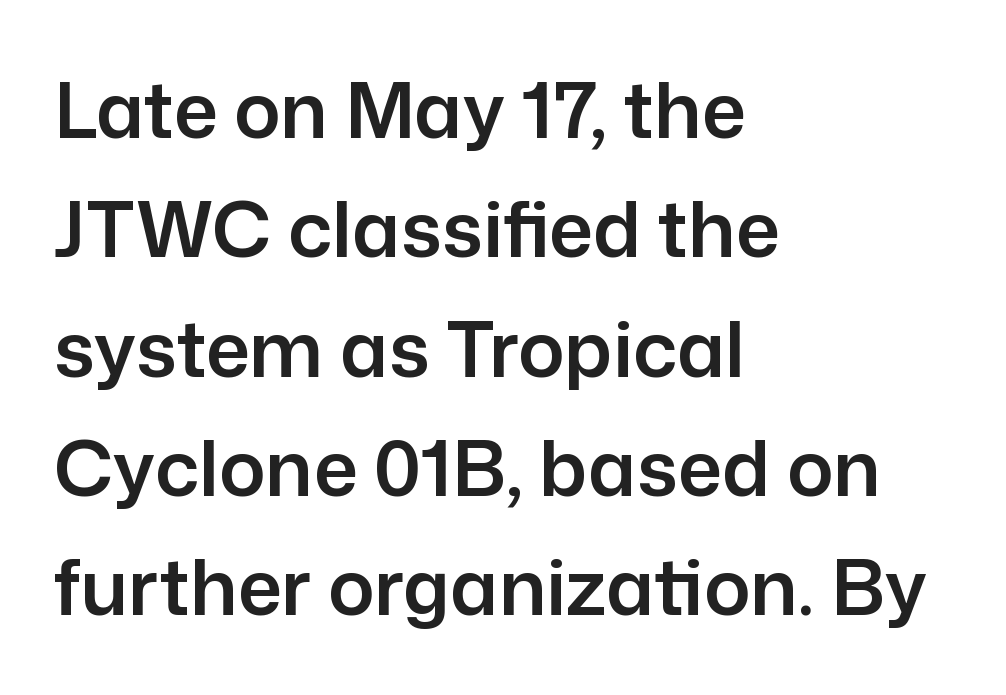
The image shows 77 px sans-serif type, upright; set left-aligned, normal line spacing (1.55x), normal letter spacing, not underlined; low stroke contrast and a medium x-height.
